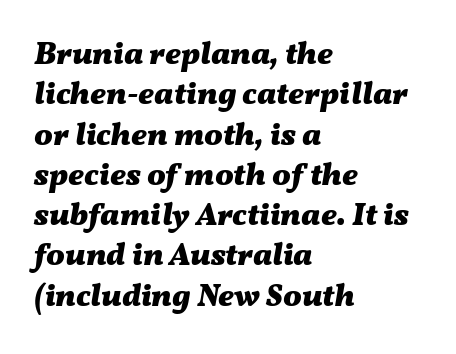
The image shows 31 px heavy, wide type, italic (leaning right); set left-aligned, normal line spacing (1.3x), normal letter spacing, not underlined; medium stroke contrast and a medium x-height.
